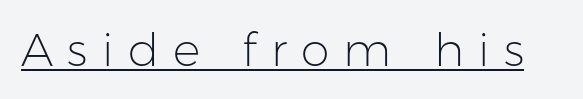
The image shows 46 px light sans-serif type, upright; set unusually wide letter spacing (+0.31 em), underlined; low stroke contrast and a medium x-height.
